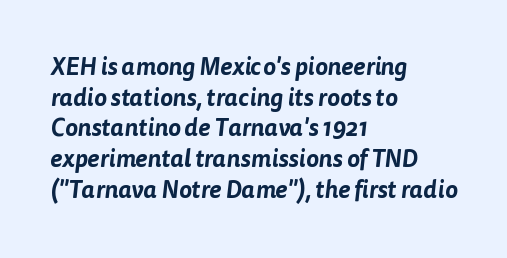
The image shows 24 px text type; set left-aligned, normal line spacing (1.28x), normal letter spacing, not underlined.
